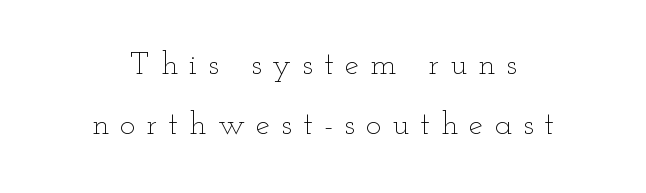
{"italic": "no", "bold": "no", "weight": "thin", "width": "wide", "stroke_contrast": "low", "x_height": "small", "monospaced": "no", "underline": "no", "align": "center", "line_spacing_ratio": 1.88, "letter_spacing": "wide", "letter_spacing_em": 0.35, "glyph_px": 32}
